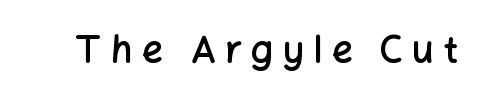
{"serif": "no", "italic": "no", "bold": "semi", "weight": "semibold", "width": "normal", "stroke_contrast": "low", "x_height": "medium", "monospaced": "no", "underline": "no", "letter_spacing": "wide", "letter_spacing_em": 0.25, "glyph_px": 37}
